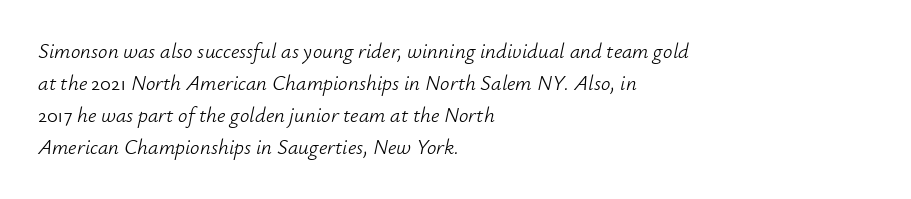
This is not heavy type; no bold has been used. A clean baseline with only descenders dipping below it. Notice how the stems are inclined rather than vertical — that's the hallmark of italics. Compared with a centered layout, this one pins lines to the left instead. The designer left line spacing at the default.
